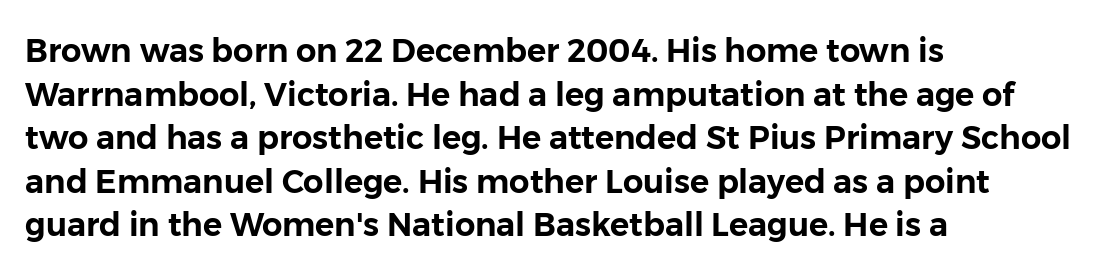
Q: Is the text italic (slanted)? A: No, it is upright.
Q: Is the typeface a serif or a sans-serif typeface? A: Sans-serif.
Q: Is the text underlined? A: No.
Q: How is the paragraph aligned? A: Left-aligned.
Q: Is the spacing between letters normal or unusually wide? A: Normal.
Q: Is the spacing between lines tight, normal or loose? A: Normal.
Q: Width (condensed, normal, or wide)? A: Normal.
Q: Stroke contrast? A: Low.
Q: x-height? A: Medium.
Q: Monospaced? A: No.
